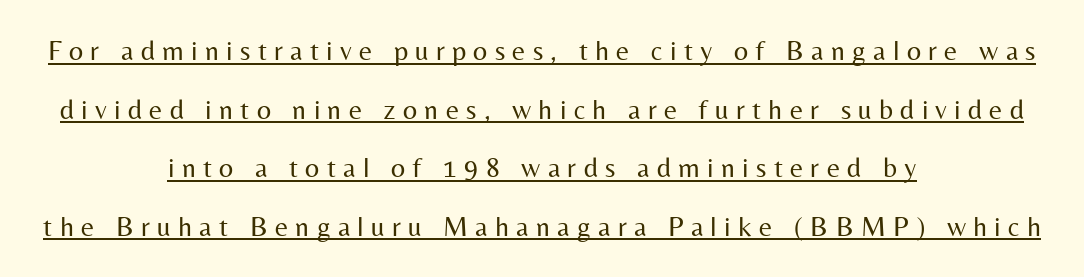
You could not count columns in this text — the font is proportionally spaced. How would I describe the line gaps? Wide and relaxed. Substantial extra tracking has been applied to these lines. Classification — sans serif. Ordinary non-slanted type is in use.
